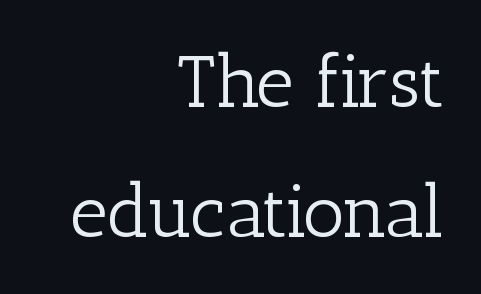
Q: Is the text bold? A: No.
Q: Is the text italic (slanted)? A: No, it is upright.
Q: Is the typeface a serif or a sans-serif typeface? A: Serif.
Q: Is the text underlined? A: No.
Q: How is the paragraph aligned? A: Right-aligned.
Q: Is the spacing between letters normal or unusually wide? A: Normal.
Q: Width (condensed, normal, or wide)? A: Normal.
Q: Stroke contrast? A: Low.
Q: x-height? A: Medium.
Q: Monospaced? A: No.
